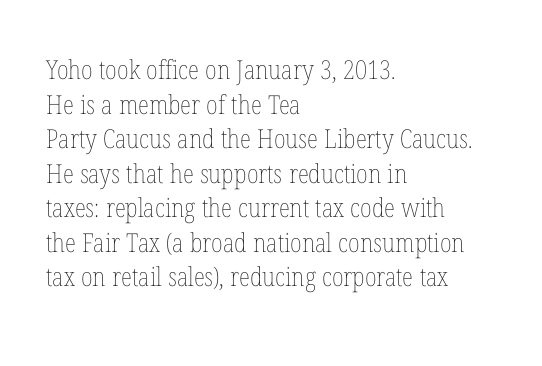
The image shows 26 px text type, upright; set left-aligned, normal line spacing (1.33x), normal letter spacing, not underlined.
